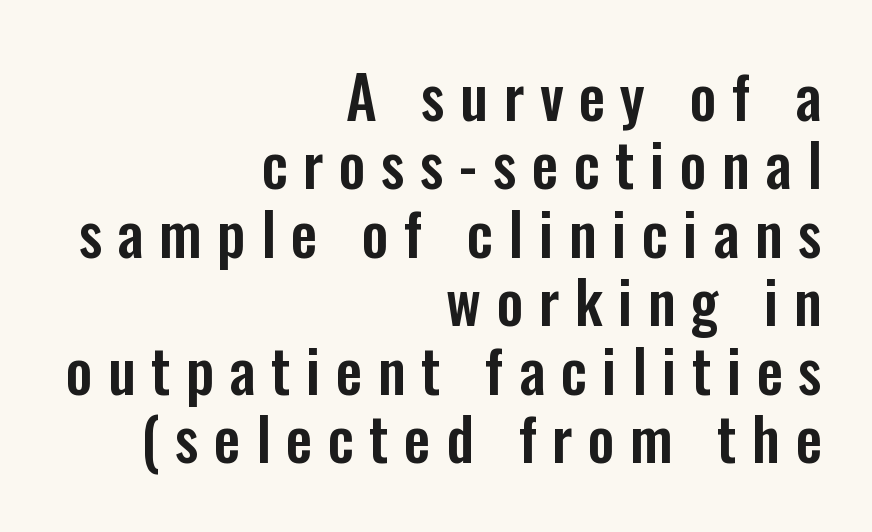
Q: Is the text italic (slanted)? A: No, it is upright.
Q: Is the typeface a serif or a sans-serif typeface? A: Sans-serif.
Q: Is the text underlined? A: No.
Q: How is the paragraph aligned? A: Right-aligned.
Q: Is the spacing between letters normal or unusually wide? A: Unusually wide.
Q: Width (condensed, normal, or wide)? A: Condensed.
Q: Stroke contrast? A: Low.
Q: x-height? A: Medium.
Q: Monospaced? A: No.
